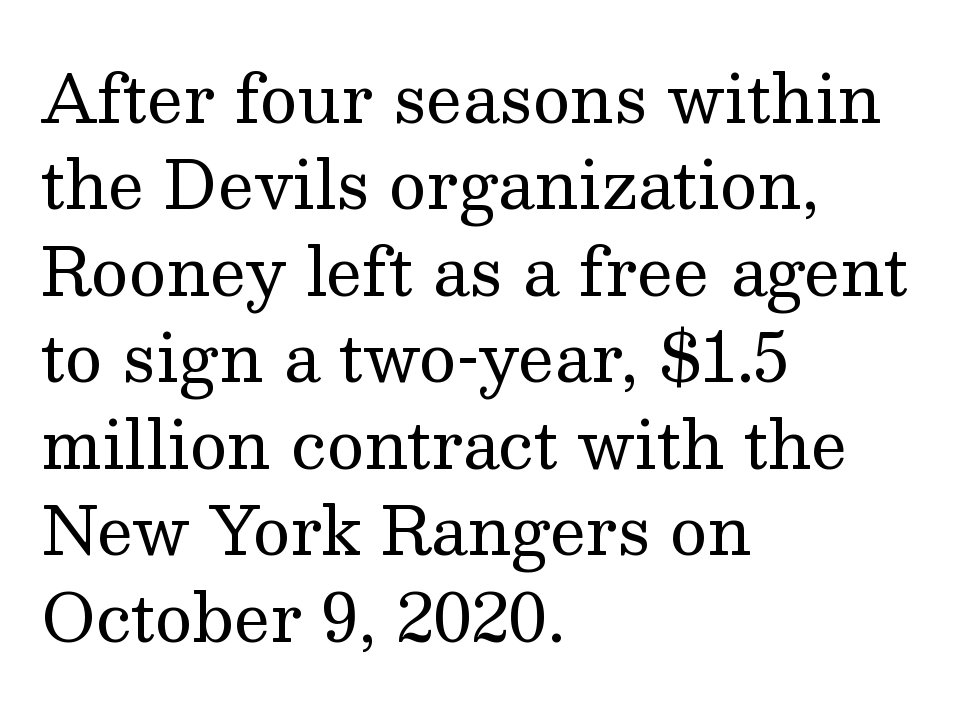
The image shows 65 px regular-weight serif type, upright; set left-aligned, normal line spacing (1.33x), normal letter spacing, not underlined; medium stroke contrast and a medium x-height.
